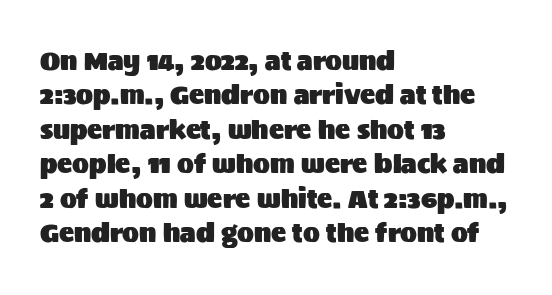
The image shows 25 px text type, upright; set left-aligned, normal line spacing (1.38x), normal letter spacing, not underlined.
